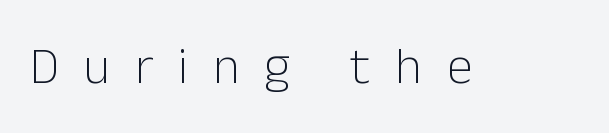
{"serif": "no", "italic": "no", "bold": "no", "weight": "light", "width": "normal", "stroke_contrast": "low", "x_height": "medium", "monospaced": "no", "underline": "no", "letter_spacing": "wide", "letter_spacing_em": 0.47, "glyph_px": 52}
